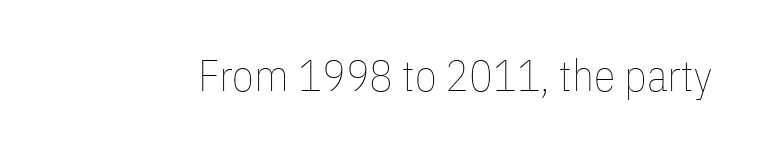
The image shows 44 px thin, condensed type, upright; set normal letter spacing, not underlined; low stroke contrast and a medium x-height.
